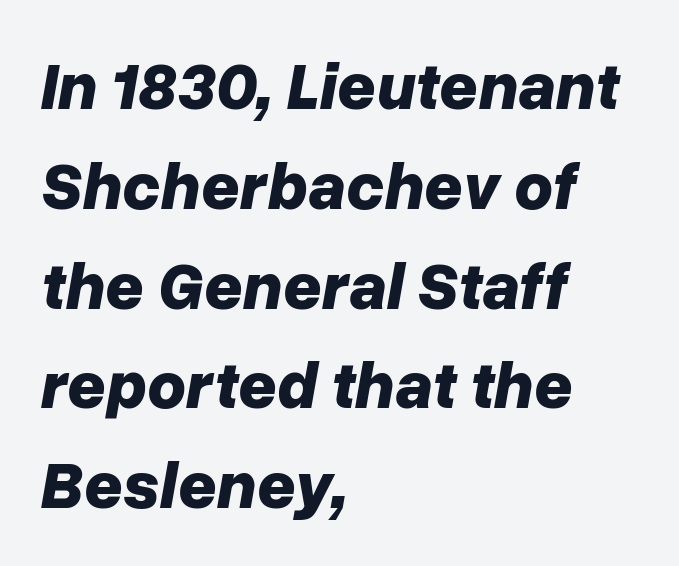
Typeset ragged right — the left edge is the straight one. The passage shown is typed in a proportional face where columns would drift. The space between consecutive lines is moderate. Rendered with sloped, italic letterforms.
